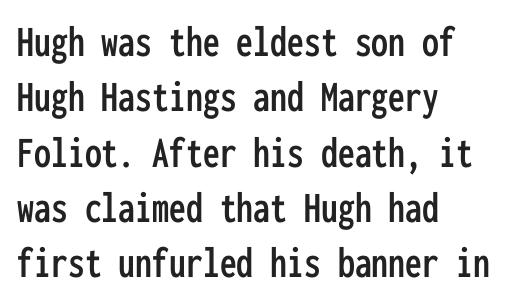
The image shows 45 px condensed sans-serif type, upright, monospaced; set left-aligned, line spacing 1.23x, normal letter spacing, not underlined; low stroke contrast and a medium x-height.
